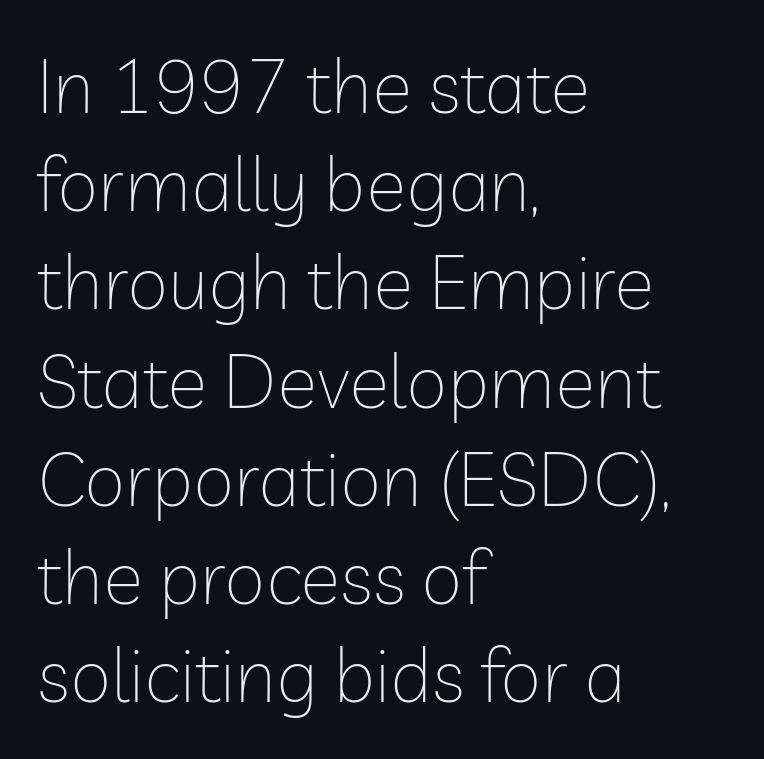
Q: Is the text bold? A: No.
Q: Is the text italic (slanted)? A: No, it is upright.
Q: Is the typeface a serif or a sans-serif typeface? A: Sans-serif.
Q: Is the text underlined? A: No.
Q: How is the paragraph aligned? A: Left-aligned.
Q: Is the spacing between letters normal or unusually wide? A: Normal.
Q: Is the spacing between lines tight, normal or loose? A: Normal.
Q: Width (condensed, normal, or wide)? A: Normal.
Q: Stroke contrast? A: Low.
Q: x-height? A: Medium.
Q: Monospaced? A: No.
